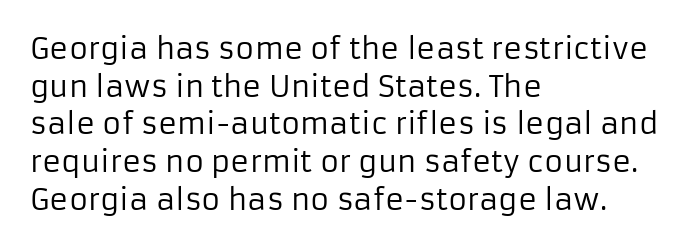
{"serif": "no", "italic": "no", "bold": "no", "weight": "regular", "width": "normal", "stroke_contrast": "low", "x_height": "medium", "monospaced": "no", "underline": "no", "align": "left", "line_spacing": "normal", "line_spacing_ratio": 1.3, "letter_spacing": "normal", "letter_spacing_em": 0.0, "glyph_px": 29}
